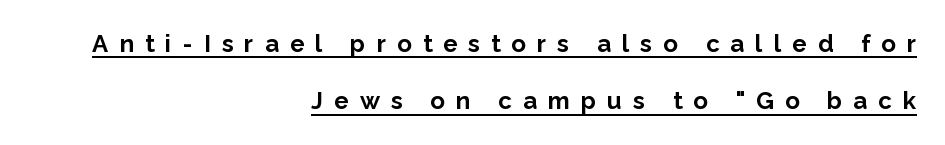
Q: Is the text bold? A: Yes.
Q: Is the text italic (slanted)? A: No, it is upright.
Q: Is the text underlined? A: Yes.
Q: How is the paragraph aligned? A: Right-aligned.
Q: Is the spacing between letters normal or unusually wide? A: Unusually wide.
Q: Is the spacing between lines tight, normal or loose? A: Loose.
